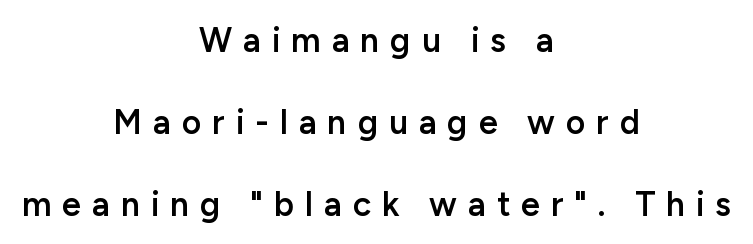
Q: Is the text bold? A: Semi-bold.
Q: Is the text italic (slanted)? A: No, it is upright.
Q: Is the typeface a serif or a sans-serif typeface? A: Sans-serif.
Q: Is the text underlined? A: No.
Q: How is the paragraph aligned? A: Centered.
Q: Is the spacing between letters normal or unusually wide? A: Unusually wide.
Q: Is the spacing between lines tight, normal or loose? A: Loose.
Q: Width (condensed, normal, or wide)? A: Normal.
Q: Stroke contrast? A: Low.
Q: x-height? A: Medium.
Q: Monospaced? A: No.
